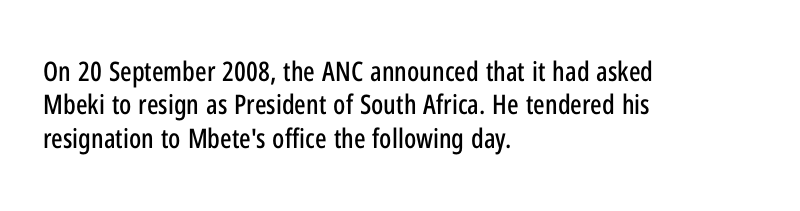
The image shows 27 px text type, upright; set left-aligned, line spacing 1.24x, normal letter spacing, not underlined.
